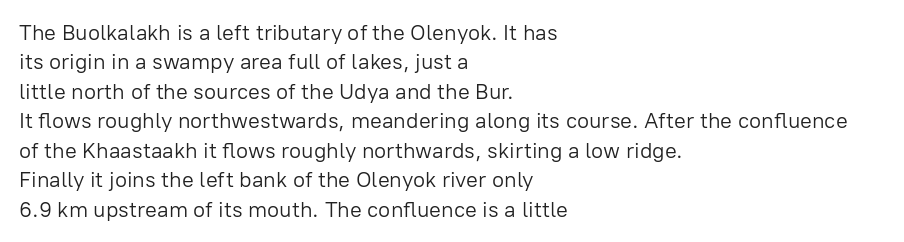
{"italic": "no", "bold": "no", "underline": "no", "align": "left", "line_spacing": "normal", "line_spacing_ratio": 1.34, "letter_spacing": "normal", "letter_spacing_em": 0.0, "glyph_px": 22}
